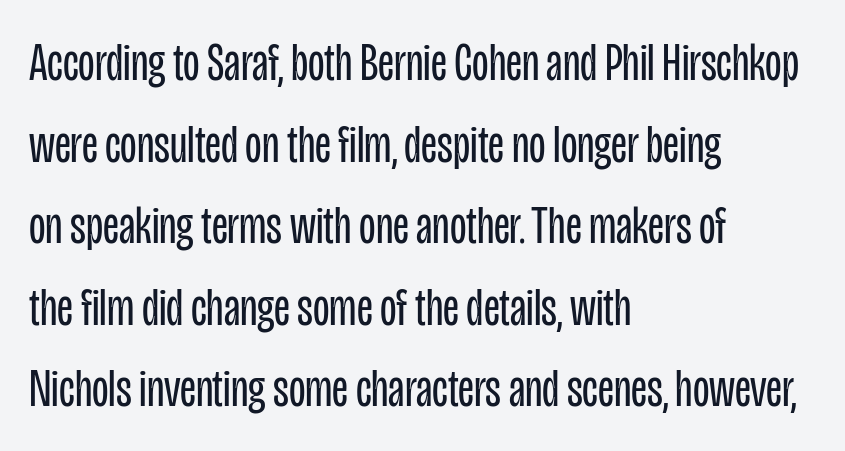
{"serif": "no", "italic": "no", "bold": "no", "weight": "regular", "width": "condensed", "stroke_contrast": "low", "x_height": "large", "monospaced": "no", "underline": "no", "align": "left", "line_spacing": "normal", "line_spacing_ratio": 1.51, "letter_spacing": "normal", "letter_spacing_em": 0.0, "glyph_px": 54}
